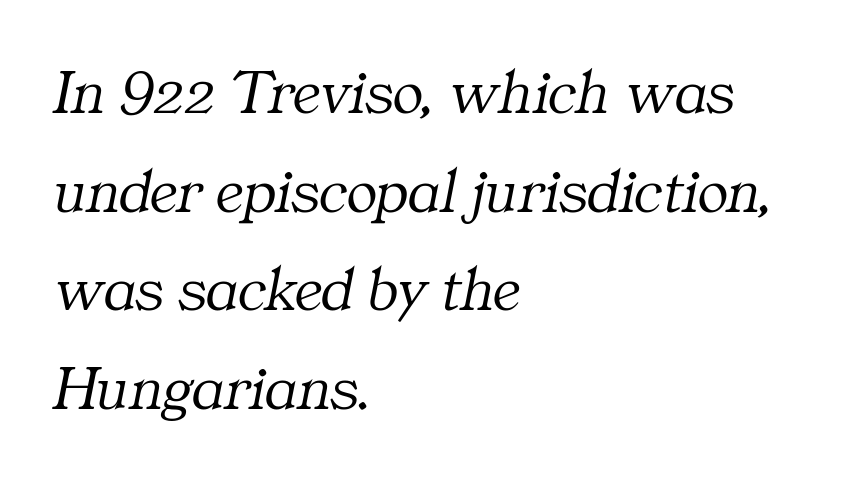
{"serif": "yes", "italic": "yes", "lean": "right", "slant_degrees": 11, "bold": "no", "weight": "light", "width": "normal", "stroke_contrast": "medium", "x_height": "medium", "monospaced": "no", "underline": "no", "align": "left", "line_spacing": "normal", "line_spacing_ratio": 1.54, "letter_spacing": "normal", "letter_spacing_em": 0.0, "glyph_px": 64}
